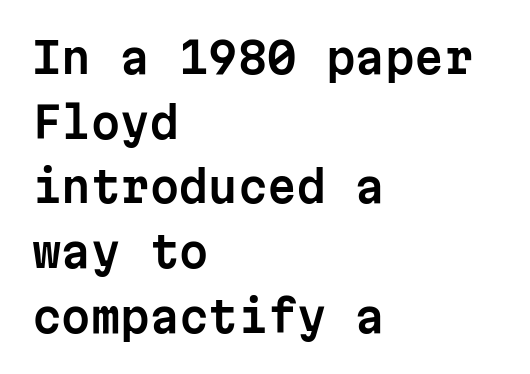
The letters stand upright; this is a roman face. Nothing sits at the stroke ends, so this counts as sans-serif. Honestly, the row spacing looks completely unremarkable. Monospaced: the letters line up in strict vertical columns.
